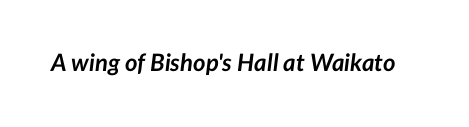
The image shows 24 px bold type, italic (leaning right); set normal letter spacing, not underlined.
